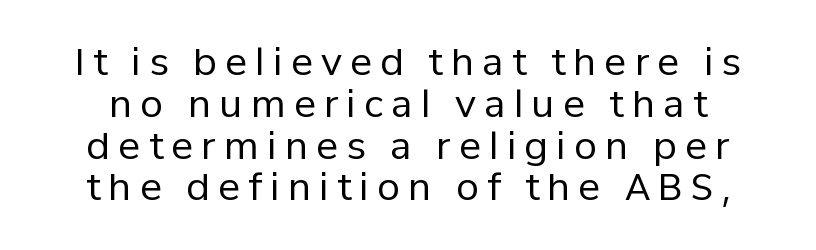
Q: Is the text bold? A: No.
Q: Is the text italic (slanted)? A: No, it is upright.
Q: Is the typeface a serif or a sans-serif typeface? A: Sans-serif.
Q: Is the text underlined? A: No.
Q: Is the spacing between letters normal or unusually wide? A: Unusually wide.
Q: Is the spacing between lines tight, normal or loose? A: Tight.
Q: Width (condensed, normal, or wide)? A: Normal.
Q: Stroke contrast? A: Low.
Q: x-height? A: Medium.
Q: Monospaced? A: No.
